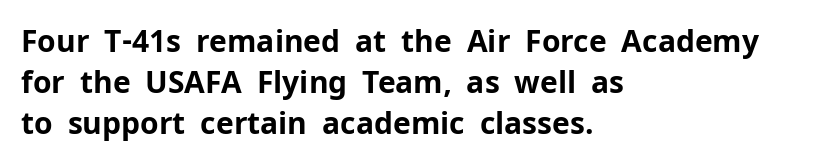
Q: Is the text bold? A: Yes.
Q: Is the text italic (slanted)? A: No, it is upright.
Q: Is the typeface a serif or a sans-serif typeface? A: Sans-serif.
Q: Is the text underlined? A: No.
Q: How is the paragraph aligned? A: Left-aligned.
Q: Is the spacing between letters normal or unusually wide? A: Normal.
Q: Is the spacing between lines tight, normal or loose? A: Normal.
Q: Width (condensed, normal, or wide)? A: Normal.
Q: Stroke contrast? A: Low.
Q: x-height? A: Medium.
Q: Monospaced? A: No.
